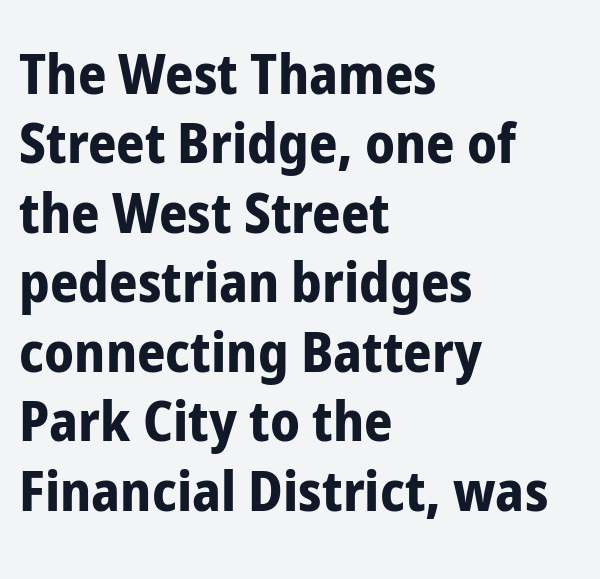
The image shows 56 px bold, condensed sans-serif type, upright; set left-aligned, line spacing 1.24x, normal letter spacing, not underlined; low stroke contrast and a medium x-height.
